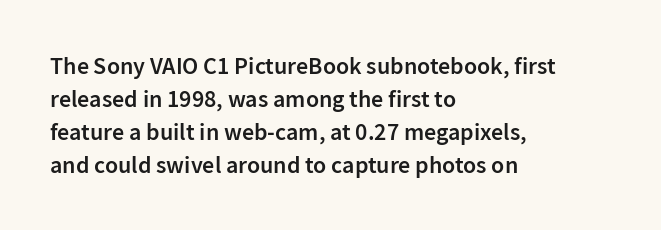
The image shows 24 px text type, upright; set left-aligned, normal line spacing (1.37x), normal letter spacing, not underlined.
